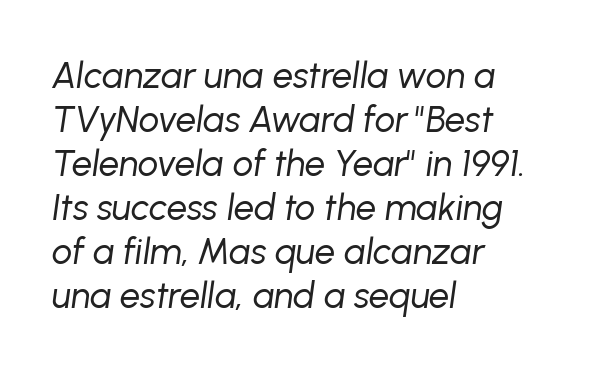
{"italic": "yes", "lean": "right", "slant_degrees": 8, "bold": "no", "weight": "regular", "width": "normal", "stroke_contrast": "low", "x_height": "medium", "monospaced": "no", "underline": "no", "align": "left", "line_spacing_ratio": 1.22, "letter_spacing": "normal", "letter_spacing_em": 0.0, "glyph_px": 36}
